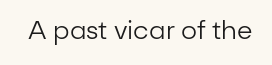
Q: Is the text bold? A: No.
Q: Is the text italic (slanted)? A: No, it is upright.
Q: Is the text underlined? A: No.
Q: Is the spacing between letters normal or unusually wide? A: Normal.
